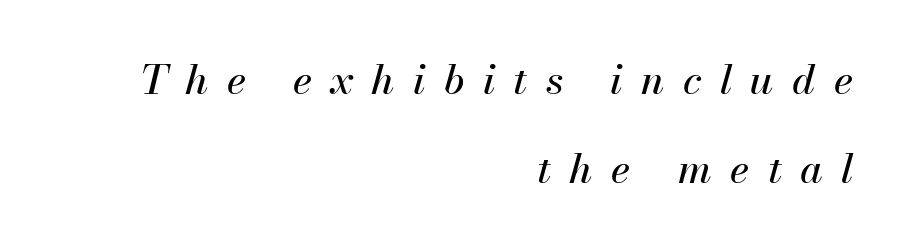
The image shows 41 px text type, italic (leaning right); set right-aligned, loose line spacing (2.18x), unusually wide letter spacing (+0.45 em), not underlined; medium stroke contrast and a small x-height.
